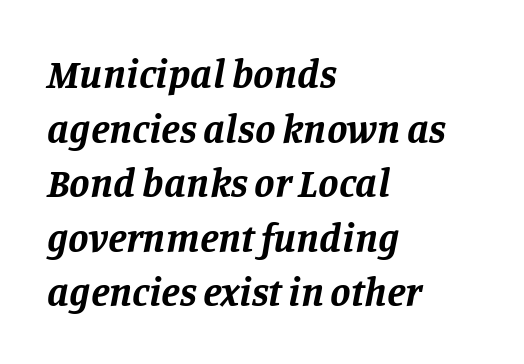
The font's italic variant was chosen for this text. The letters advance in unequal steps, a hallmark of proportional type. Its strokes are broad and dark, the hallmark of bold type. The vertical gap from one line to the next is medium. Is the letter spacing exaggerated? No — it looks like the ordinary default. The rendering shows small feet on the letterforms — a serif design.
